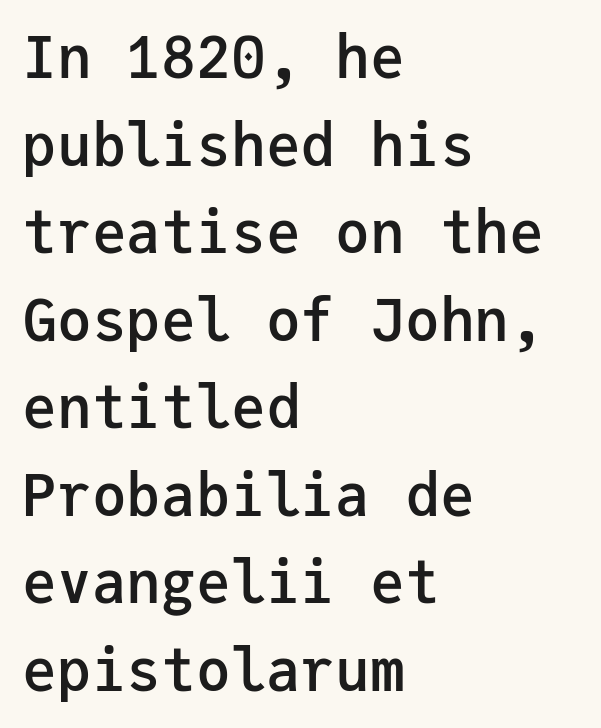
{"serif": "no", "italic": "no", "bold": "semi", "weight": "semibold", "width": "normal", "stroke_contrast": "low", "x_height": "medium", "monospaced": "yes", "underline": "no", "align": "left", "line_spacing": "normal", "line_spacing_ratio": 1.51, "letter_spacing": "normal", "letter_spacing_em": 0.0, "glyph_px": 58}
